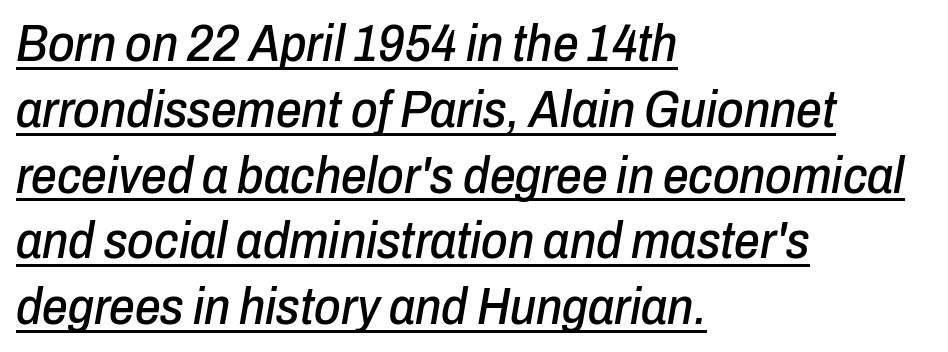
{"italic": "yes", "lean": "right", "slant_degrees": 10, "width": "condensed", "stroke_contrast": "low", "x_height": "medium", "monospaced": "no", "underline": "yes", "align": "left", "line_spacing": "normal", "line_spacing_ratio": 1.29, "letter_spacing": "normal", "letter_spacing_em": 0.0, "glyph_px": 51}
